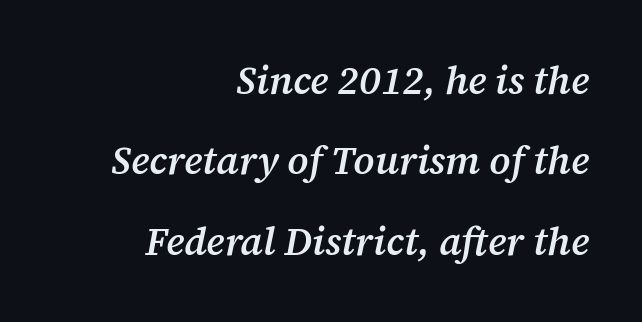
{"serif": "yes", "italic": "yes", "lean": "right", "slant_degrees": 12, "bold": "semi", "weight": "semibold", "width": "normal", "stroke_contrast": "medium", "x_height": "medium", "monospaced": "no", "underline": "no", "align": "right", "line_spacing": "loose", "line_spacing_ratio": 2.06, "letter_spacing": "normal", "letter_spacing_em": 0.0, "glyph_px": 39}
